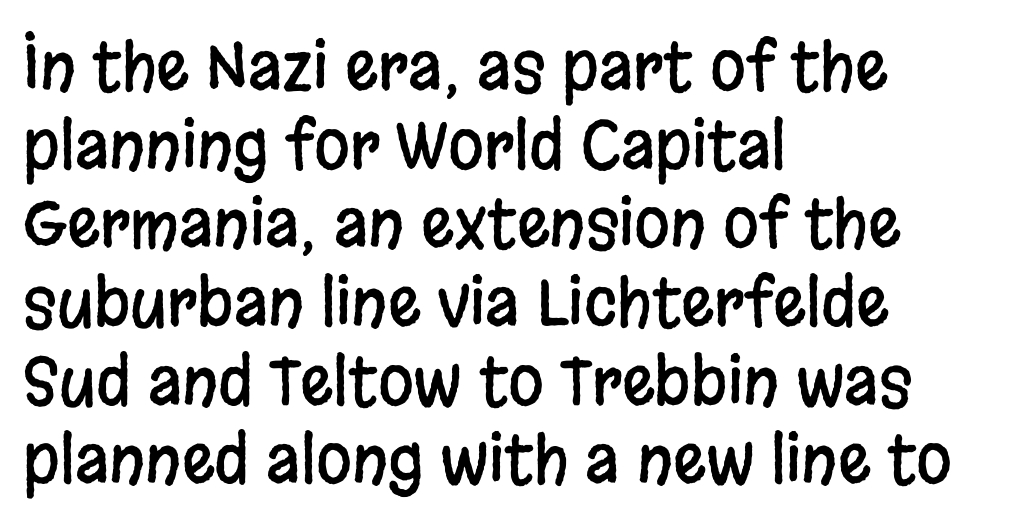
Q: Is the text italic (slanted)? A: No, it is upright.
Q: Is the typeface a serif or a sans-serif typeface? A: Sans-serif.
Q: Is the text underlined? A: No.
Q: How is the paragraph aligned? A: Left-aligned.
Q: Is the spacing between letters normal or unusually wide? A: Normal.
Q: Width (condensed, normal, or wide)? A: Condensed.
Q: Stroke contrast? A: Low.
Q: x-height? A: Large.
Q: Monospaced? A: No.
